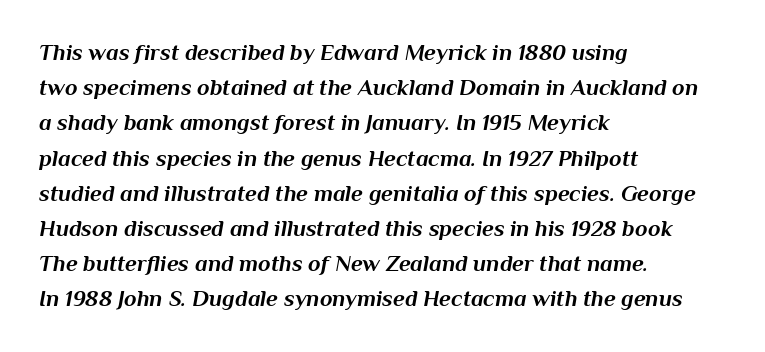
Q: Is the text bold? A: Yes.
Q: Is the text italic (slanted)? A: Yes, it leans right by about 10 degrees.
Q: Is the text underlined? A: No.
Q: How is the paragraph aligned? A: Left-aligned.
Q: Is the spacing between letters normal or unusually wide? A: Normal.
Q: Is the spacing between lines tight, normal or loose? A: Normal.
